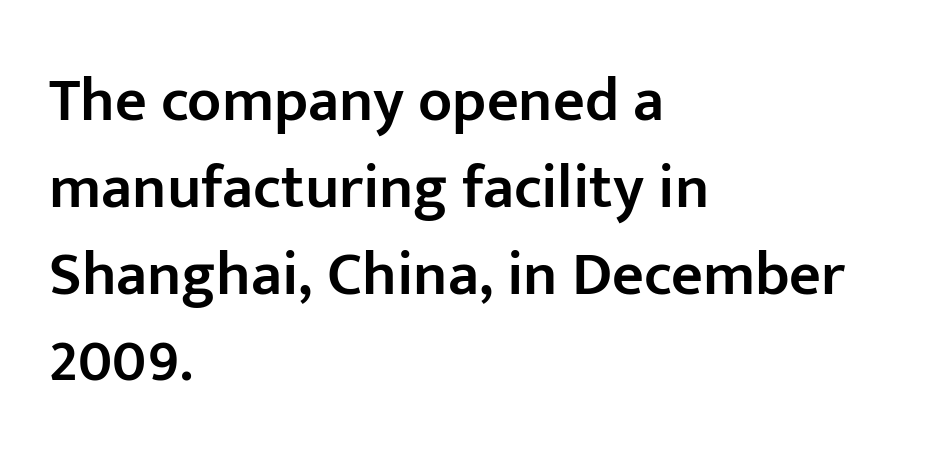
Q: Is the text bold? A: Semi-bold.
Q: Is the text italic (slanted)? A: No, it is upright.
Q: Is the typeface a serif or a sans-serif typeface? A: Sans-serif.
Q: Is the text underlined? A: No.
Q: How is the paragraph aligned? A: Left-aligned.
Q: Is the spacing between letters normal or unusually wide? A: Normal.
Q: Is the spacing between lines tight, normal or loose? A: Normal.
Q: Width (condensed, normal, or wide)? A: Normal.
Q: Stroke contrast? A: Low.
Q: x-height? A: Medium.
Q: Monospaced? A: No.
